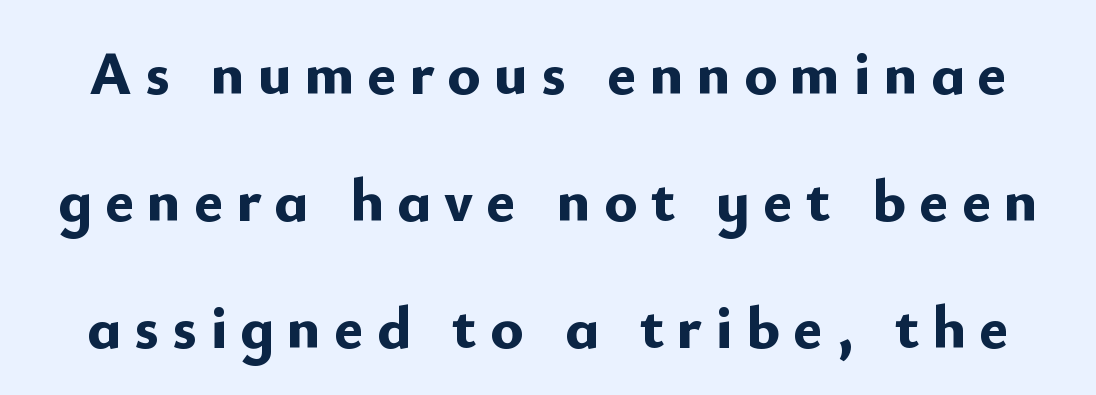
The gap between lines stays unmarked. The rendering shows plain stroke endings on the letterforms — a sans-serif design. The line-height multiplier appears high, well above default. Display-style spreading of the glyphs; the letterfit is very open. Character widths vary here, with narrow letters taking less room than wide ones.
